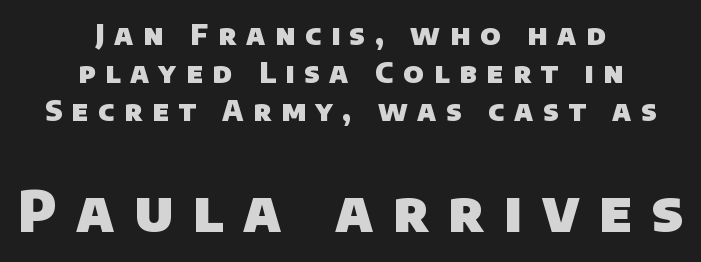
The image shows 56 px heavy sans-serif type; set centered, normal line spacing (1.35x), unusually wide letter spacing (+0.35 em), not underlined; the second (bottom) block is 2.0x larger; low stroke contrast and a large x-height.
